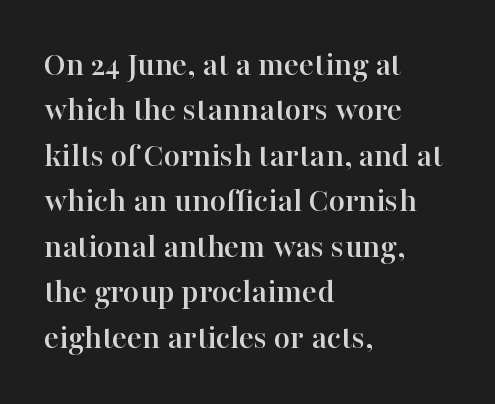
{"serif": "yes", "italic": "no", "width": "normal", "stroke_contrast": "high", "x_height": "medium", "monospaced": "no", "underline": "no", "align": "left", "line_spacing": "normal", "line_spacing_ratio": 1.3, "letter_spacing": "normal", "letter_spacing_em": 0.0, "glyph_px": 35}
